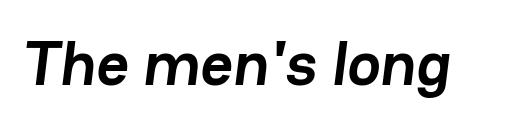
The image shows 63 px semibold sans-serif type; set normal letter spacing, not underlined; low stroke contrast and a medium x-height.
